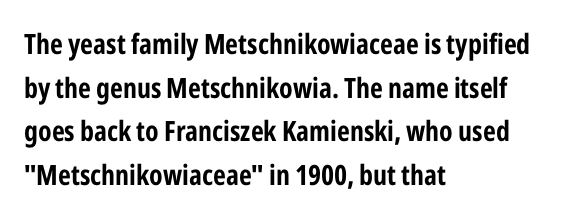
Evenly set lines give the paragraph a standard silhouette. Heavy, bold letterforms. The letters stand straight up with perfectly vertical stems. The lines in this sample share a left origin and differ only in where they stop.
